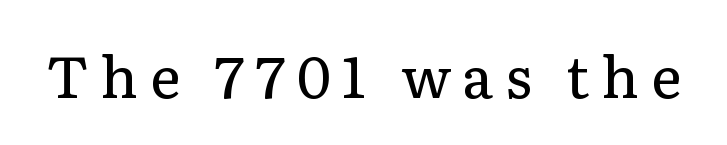
{"serif": "yes", "italic": "no", "bold": "no", "weight": "regular", "width": "normal", "stroke_contrast": "low", "x_height": "medium", "monospaced": "no", "underline": "no", "letter_spacing": "wide", "letter_spacing_em": 0.2, "glyph_px": 58}
